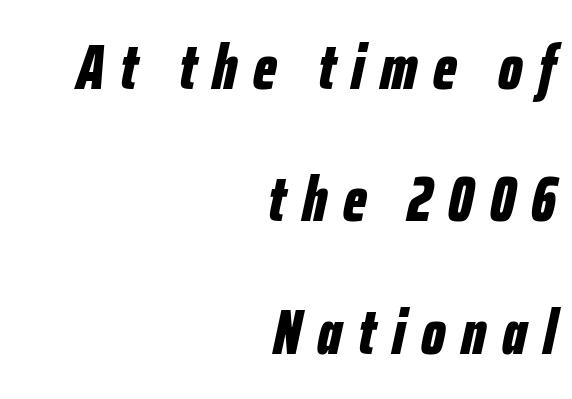
The image shows 64 px bold, condensed type, italic (leaning right); set right-aligned, loose line spacing (2.07x), unusually wide letter spacing (+0.25 em), not underlined; low stroke contrast and a medium x-height.
